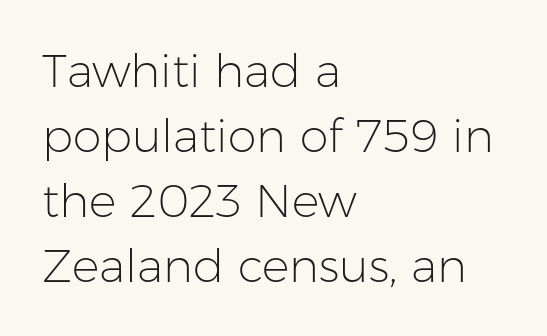
The image shows 46 px light sans-serif type, upright; set left-aligned, normal line spacing (1.41x), normal letter spacing, not underlined; low stroke contrast and a medium x-height.
